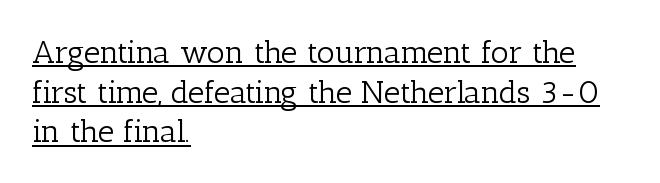
{"serif": "yes", "italic": "no", "bold": "no", "weight": "light", "width": "normal", "stroke_contrast": "low", "x_height": "medium", "monospaced": "no", "underline": "yes", "align": "left", "line_spacing_ratio": 1.24, "letter_spacing": "normal", "letter_spacing_em": 0.0, "glyph_px": 32}
